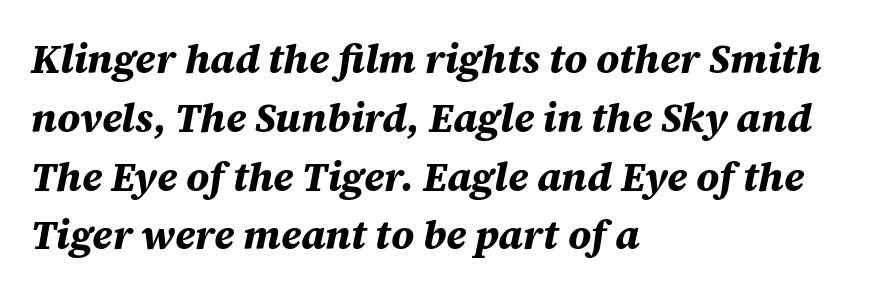
{"italic": "yes", "lean": "right", "slant_degrees": 12, "bold": "yes", "weight": "bold", "width": "normal", "stroke_contrast": "medium", "x_height": "large", "monospaced": "no", "underline": "no", "align": "left", "line_spacing": "normal", "line_spacing_ratio": 1.47, "letter_spacing": "normal", "letter_spacing_em": 0.0, "glyph_px": 40}
